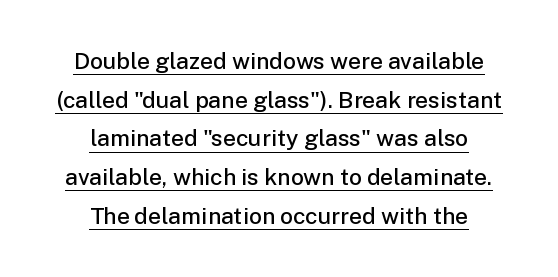
{"italic": "no", "bold": "semi", "underline": "yes", "align": "center", "line_spacing": "normal", "line_spacing_ratio": 1.68, "letter_spacing": "normal", "letter_spacing_em": 0.0, "glyph_px": 23}
